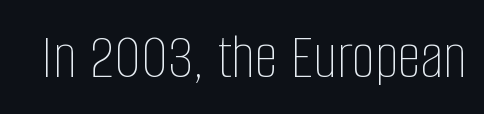
Compared with a typical body face, this is equally light or lighter still. How are the letters spaced? Ordinarily, with no added tracking. This is the regular roman posture of the typeface. Think of a printed novel: that variable character pitch is what you see here. Unmarked baselines from the first word to the last.
